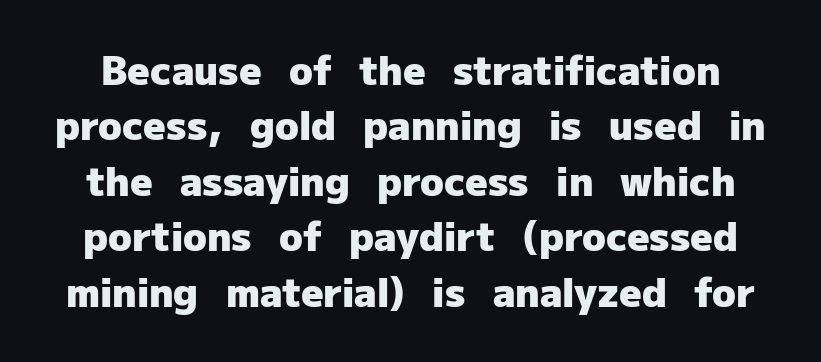
{"serif": "no", "italic": "no", "bold": "yes", "weight": "heavy", "width": "normal", "stroke_contrast": "low", "x_height": "medium", "monospaced": "no", "underline": "no", "line_spacing": "normal", "line_spacing_ratio": 1.42, "letter_spacing": "normal", "letter_spacing_em": 0.0, "glyph_px": 39}
